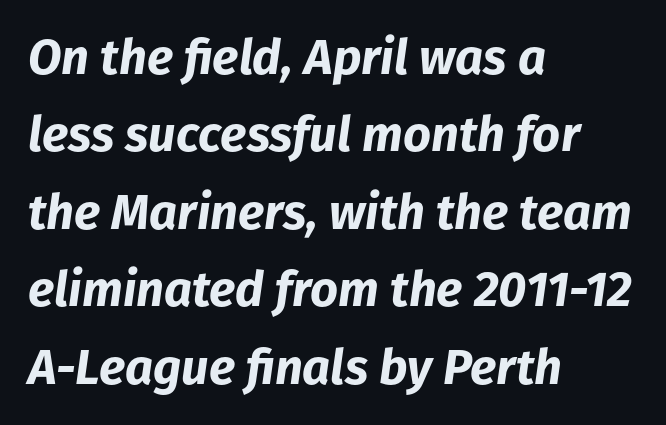
Q: Is the text bold? A: Yes.
Q: Is the text italic (slanted)? A: Yes, it leans right by about 8 degrees.
Q: Is the text underlined? A: No.
Q: How is the paragraph aligned? A: Left-aligned.
Q: Is the spacing between letters normal or unusually wide? A: Normal.
Q: Is the spacing between lines tight, normal or loose? A: Normal.
Q: Width (condensed, normal, or wide)? A: Normal.
Q: Stroke contrast? A: Low.
Q: x-height? A: Medium.
Q: Monospaced? A: No.
